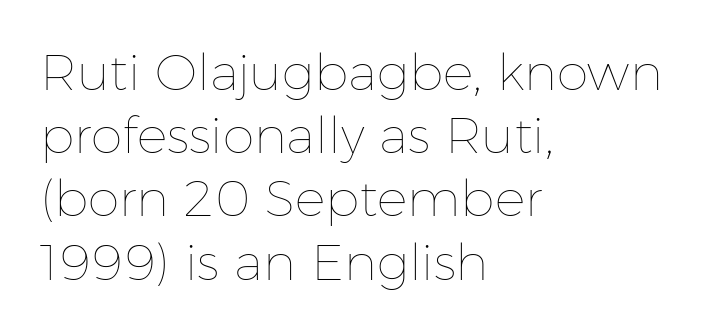
{"italic": "no", "bold": "no", "weight": "thin", "width": "normal", "stroke_contrast": "low", "x_height": "medium", "monospaced": "no", "underline": "no", "align": "left", "line_spacing_ratio": 1.24, "letter_spacing": "normal", "letter_spacing_em": 0.0, "glyph_px": 51}
